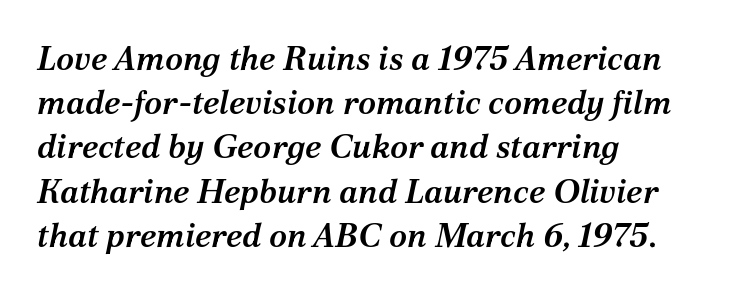
Q: Is the text bold? A: Semi-bold.
Q: Is the text italic (slanted)? A: Yes, it leans right by about 12 degrees.
Q: Is the typeface a serif or a sans-serif typeface? A: Serif.
Q: Is the text underlined? A: No.
Q: How is the paragraph aligned? A: Left-aligned.
Q: Is the spacing between letters normal or unusually wide? A: Normal.
Q: Is the spacing between lines tight, normal or loose? A: Normal.
Q: Width (condensed, normal, or wide)? A: Normal.
Q: Stroke contrast? A: Medium.
Q: x-height? A: Medium.
Q: Monospaced? A: No.
